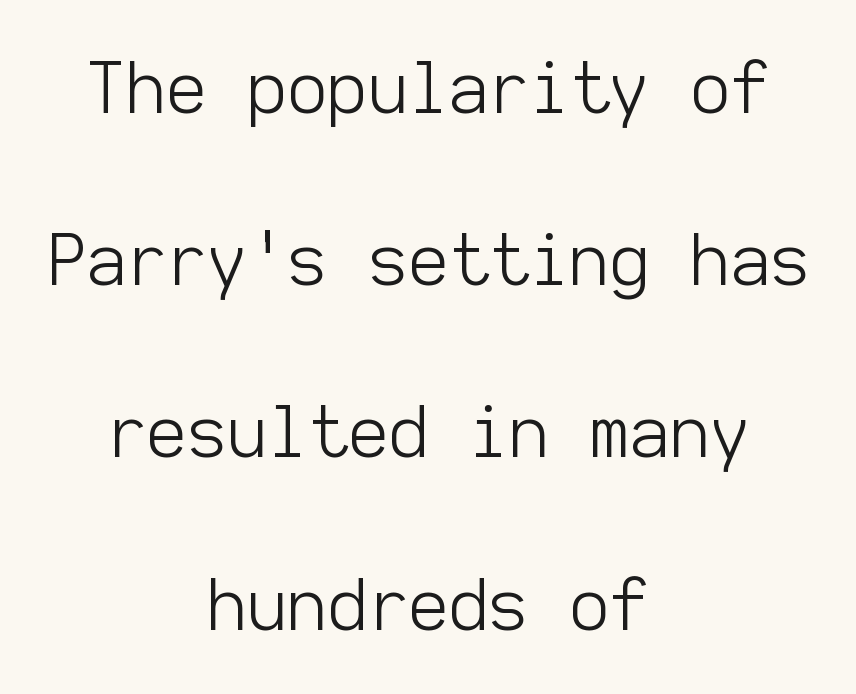
When letters stand straight like this, we call the style roman or upright. This sample uses plain, unmodified letter spacing. Bare-footed words on every line. The passage shown is typed in a monospace face where columns stay perfectly aligned.
